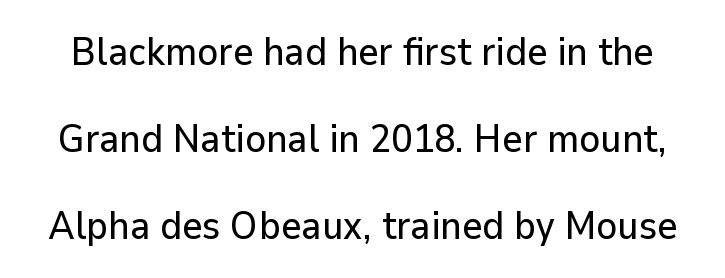
The image shows 39 px sans-serif type, upright; set loose line spacing (2.23x), normal letter spacing, not underlined; low stroke contrast and a medium x-height.
